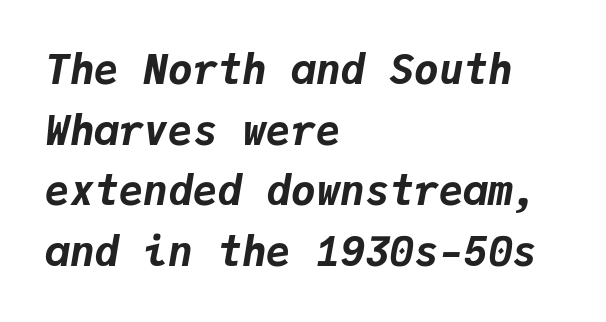
Q: Is the text bold? A: Yes.
Q: Is the text italic (slanted)? A: Yes, it leans right by about 9 degrees.
Q: Is the text underlined? A: No.
Q: How is the paragraph aligned? A: Left-aligned.
Q: Is the spacing between letters normal or unusually wide? A: Normal.
Q: Is the spacing between lines tight, normal or loose? A: Normal.
Q: Width (condensed, normal, or wide)? A: Normal.
Q: Stroke contrast? A: Low.
Q: x-height? A: Medium.
Q: Monospaced? A: Yes.
